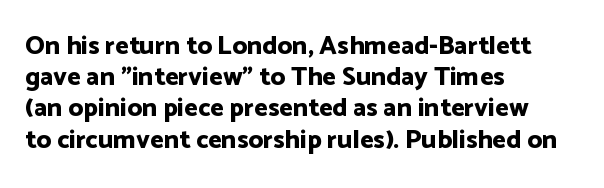
{"italic": "no", "bold": "yes", "underline": "no", "align": "left", "line_spacing_ratio": 1.2, "letter_spacing": "normal", "letter_spacing_em": 0.0, "glyph_px": 26}
